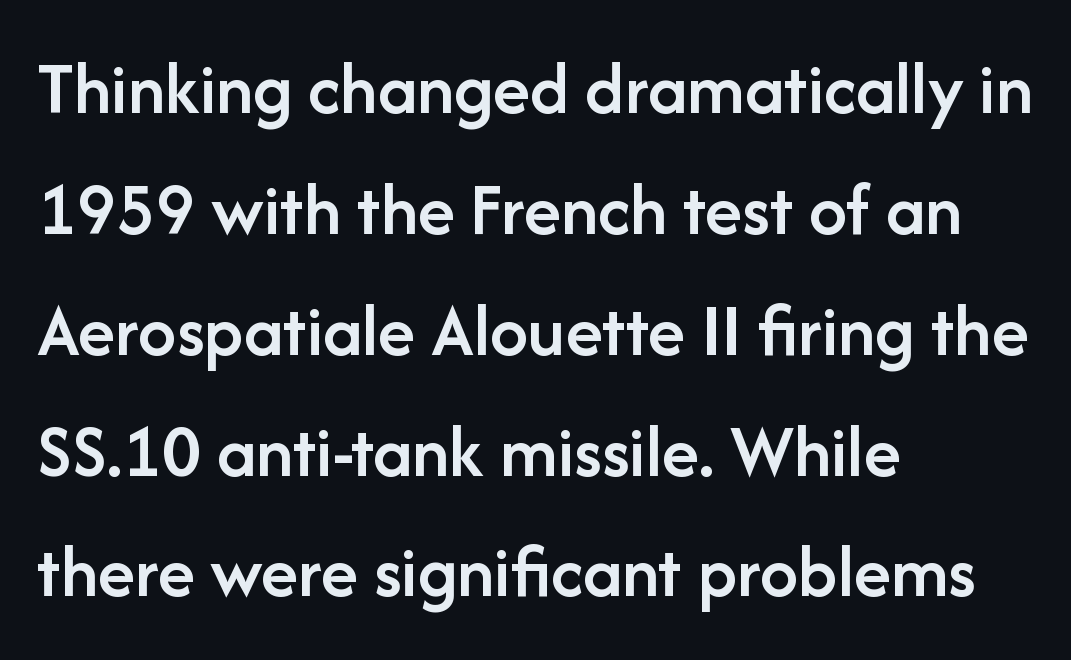
Does the type have serifs? No, each stem ends abruptly. Quick note: interline space is typical. The rag falls on the right side of this text block. This sample uses plain, unmodified letter spacing. The typesetting leans somewhat heavy: a semibold.
